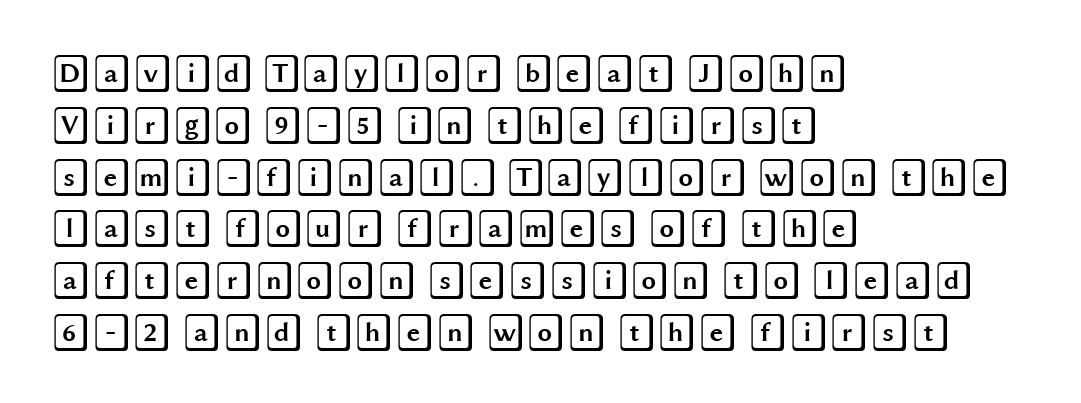
Q: Is the text italic (slanted)? A: No, it is upright.
Q: Is the text underlined? A: No.
Q: How is the paragraph aligned? A: Left-aligned.
Q: Is the spacing between letters normal or unusually wide? A: Normal.
Q: Is the spacing between lines tight, normal or loose? A: Normal.
Q: Width (condensed, normal, or wide)? A: Wide.
Q: x-height? A: Large.
